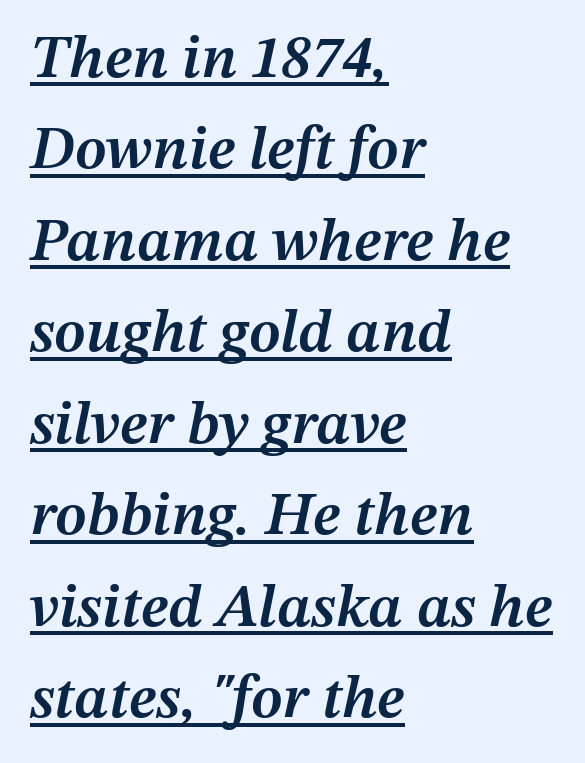
The lines are quadded left. The line texture is even and compact thanks to regular tracking. Quick note: underline on. Notice how descenders clear the ascenders below comfortably — that's standard leading. Bold? Not quite — semibold, heavier than regular but stopping short. Note the varied advance widths — an 'i' is clearly narrower than an 'm'.
